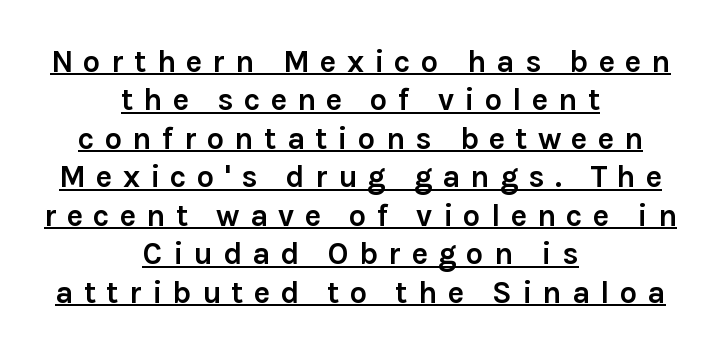
{"serif": "no", "italic": "no", "bold": "yes", "weight": "semibold", "width": "normal", "x_height": "medium", "monospaced": "no", "underline": "yes", "align": "center", "line_spacing_ratio": 1.24, "letter_spacing": "wide", "letter_spacing_em": 0.33, "glyph_px": 31}
